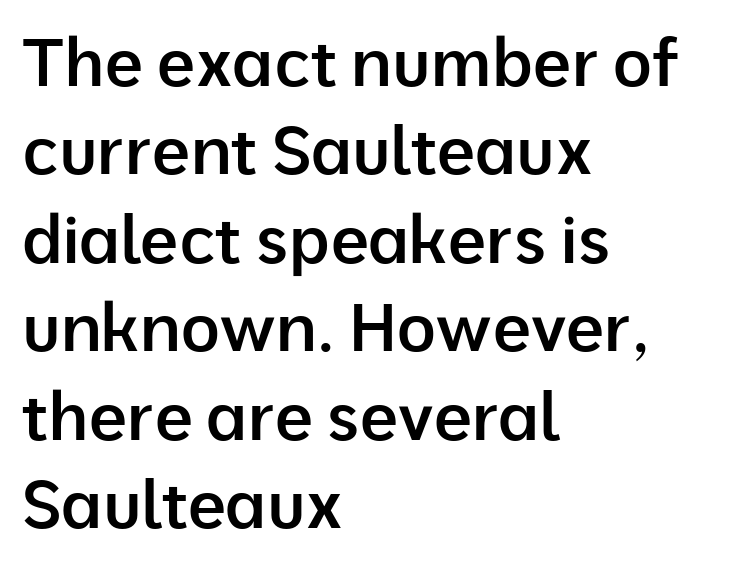
Q: Is the text bold? A: Semi-bold.
Q: Is the text italic (slanted)? A: No, it is upright.
Q: Is the typeface a serif or a sans-serif typeface? A: Sans-serif.
Q: Is the text underlined? A: No.
Q: How is the paragraph aligned? A: Left-aligned.
Q: Is the spacing between letters normal or unusually wide? A: Normal.
Q: Is the spacing between lines tight, normal or loose? A: Normal.
Q: Width (condensed, normal, or wide)? A: Normal.
Q: Stroke contrast? A: Low.
Q: x-height? A: Medium.
Q: Monospaced? A: No.
